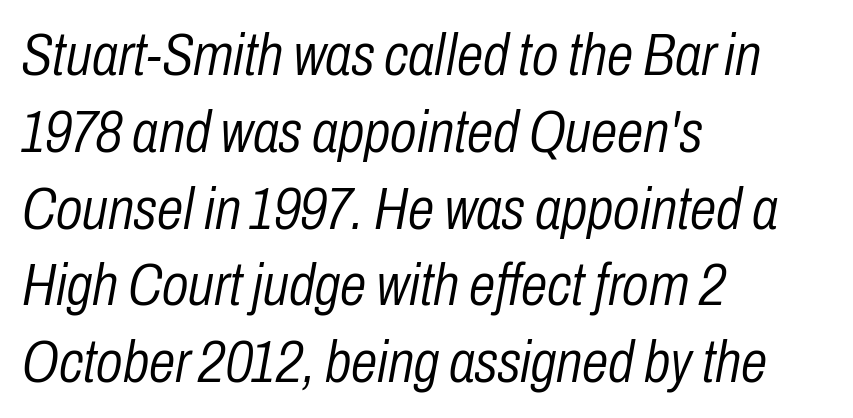
{"italic": "yes", "lean": "right", "slant_degrees": 10, "bold": "no", "weight": "light", "width": "condensed", "stroke_contrast": "low", "x_height": "medium", "monospaced": "no", "underline": "no", "align": "left", "line_spacing": "normal", "line_spacing_ratio": 1.28, "letter_spacing": "normal", "letter_spacing_em": 0.0, "glyph_px": 60}
